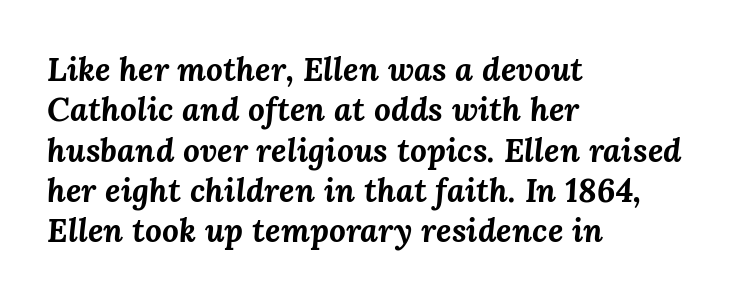
Each letter keeps its own natural width here, so spacing adapts to shape. Tracking here is standard; glyphs follow each other at the usual distance. Strong, thick strokes mark this as bold type. Underline: absent. Line beginnings align vertically; line endings do not.
